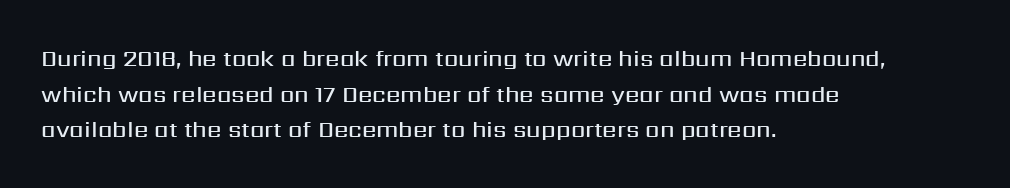
Q: Is the text bold? A: Semi-bold.
Q: Is the text italic (slanted)? A: No, it is upright.
Q: Is the text underlined? A: No.
Q: How is the paragraph aligned? A: Left-aligned.
Q: Is the spacing between letters normal or unusually wide? A: Normal.
Q: Is the spacing between lines tight, normal or loose? A: Normal.
